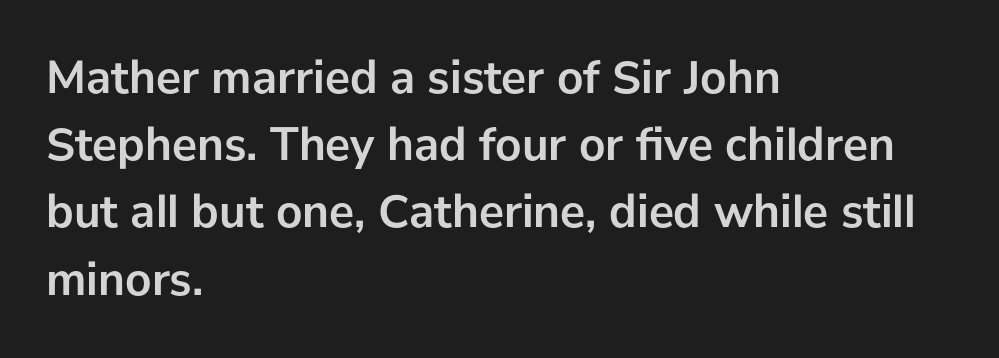
The image shows 47 px semibold sans-serif type, upright; set left-aligned, normal line spacing (1.43x), normal letter spacing, not underlined; low stroke contrast and a medium x-height.
